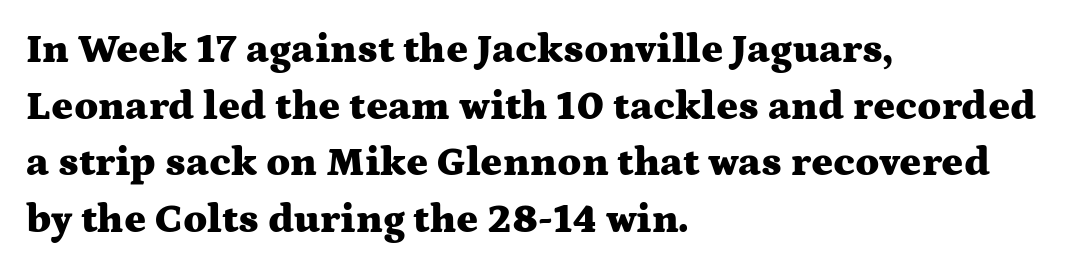
Q: Is the text bold? A: Yes.
Q: Is the text italic (slanted)? A: No, it is upright.
Q: Is the typeface a serif or a sans-serif typeface? A: Serif.
Q: Is the text underlined? A: No.
Q: How is the paragraph aligned? A: Left-aligned.
Q: Is the spacing between letters normal or unusually wide? A: Normal.
Q: Is the spacing between lines tight, normal or loose? A: Normal.
Q: Width (condensed, normal, or wide)? A: Wide.
Q: Stroke contrast? A: Medium.
Q: x-height? A: Medium.
Q: Monospaced? A: No.
